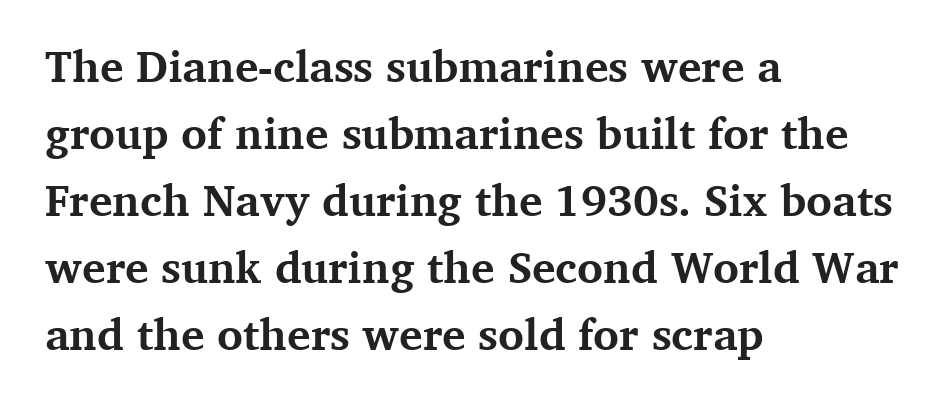
Q: Is the text bold? A: Yes.
Q: Is the text italic (slanted)? A: No, it is upright.
Q: Is the typeface a serif or a sans-serif typeface? A: Serif.
Q: Is the text underlined? A: No.
Q: How is the paragraph aligned? A: Left-aligned.
Q: Is the spacing between letters normal or unusually wide? A: Normal.
Q: Is the spacing between lines tight, normal or loose? A: Normal.
Q: Width (condensed, normal, or wide)? A: Normal.
Q: Stroke contrast? A: Medium.
Q: x-height? A: Medium.
Q: Monospaced? A: No.
